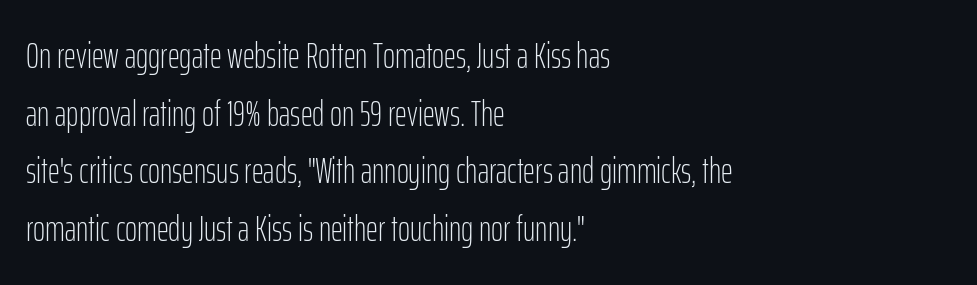
Look at the tracking — it's just the regular setting, nothing added. Regarding leading, the lines here are spaced in the standard way. In terms of posture, this sample is upright. A bare baseline throughout the passage. You could not count columns in this text — the font is proportionally spaced.
